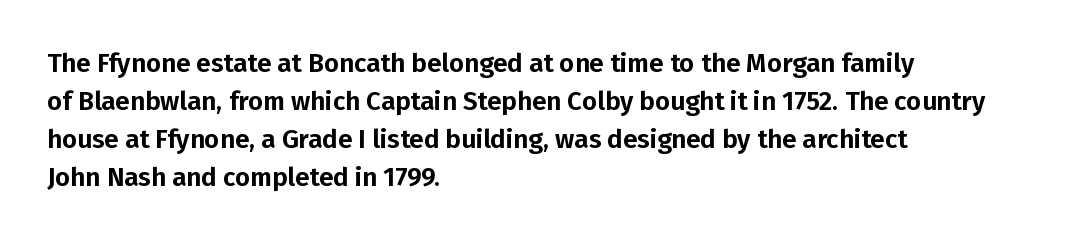
{"italic": "no", "underline": "no", "align": "left", "line_spacing": "normal", "line_spacing_ratio": 1.46, "letter_spacing": "normal", "letter_spacing_em": 0.0, "glyph_px": 26}
